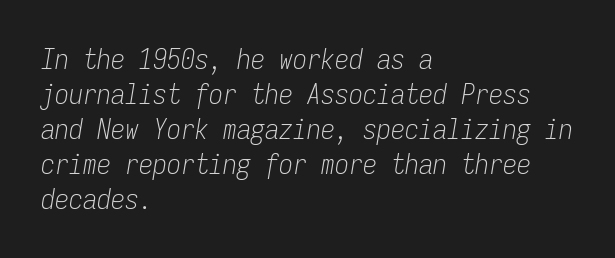
The image shows 28 px light, condensed type, italic (leaning right), monospaced; set left-aligned, normal line spacing (1.25x), normal letter spacing, not underlined; low stroke contrast and a medium x-height.
